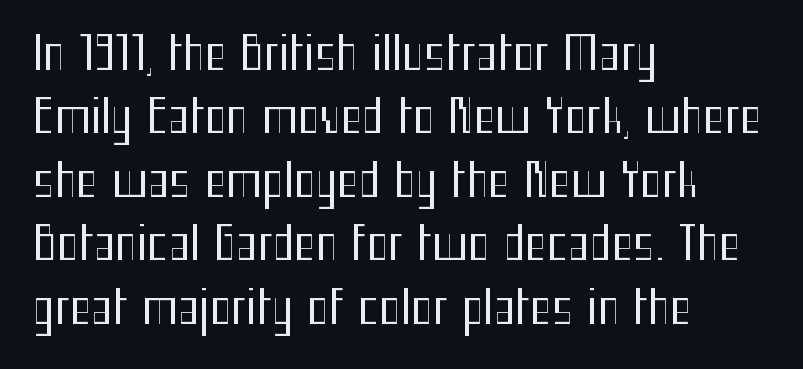
{"serif": "no", "italic": "no", "bold": "no", "weight": "regular", "width": "condensed", "stroke_contrast": "medium", "x_height": "medium", "monospaced": "no", "underline": "no", "align": "left", "line_spacing": "normal", "line_spacing_ratio": 1.38, "letter_spacing": "normal", "letter_spacing_em": 0.0, "glyph_px": 46}
